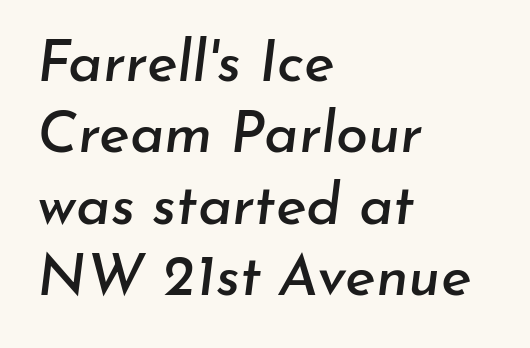
{"italic": "yes", "lean": "right", "slant_degrees": 7, "width": "normal", "stroke_contrast": "low", "x_height": "small", "monospaced": "no", "underline": "no", "align": "left", "line_spacing_ratio": 1.23, "letter_spacing": "normal", "letter_spacing_em": 0.0, "glyph_px": 58}
